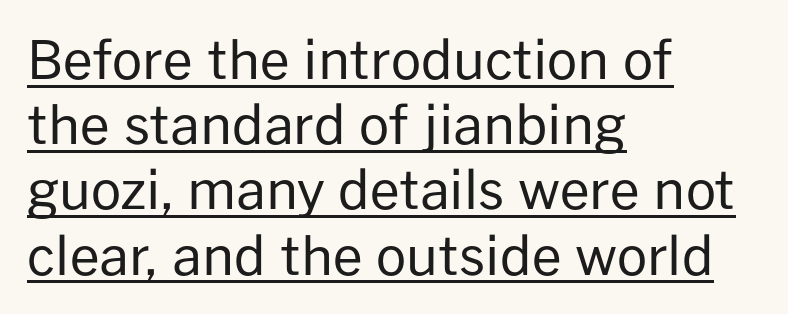
The image shows 53 px regular-weight sans-serif type, upright; set left-aligned, line spacing 1.23x, normal letter spacing, underlined; low stroke contrast and a medium x-height.
